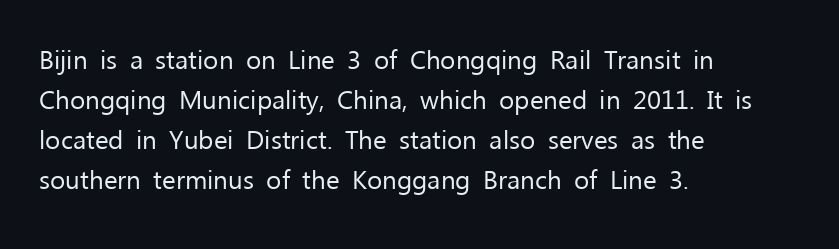
{"italic": "no", "bold": "no", "underline": "no", "align": "left", "line_spacing": "normal", "line_spacing_ratio": 1.54, "letter_spacing": "normal", "letter_spacing_em": 0.0, "glyph_px": 26}
